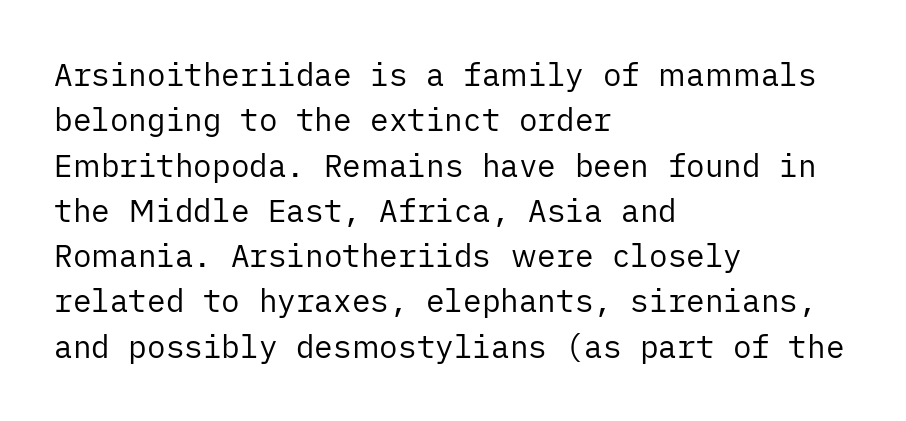
Q: Is the text bold? A: No.
Q: Is the text italic (slanted)? A: No, it is upright.
Q: Is the typeface a serif or a sans-serif typeface? A: Sans-serif.
Q: Is the text underlined? A: No.
Q: How is the paragraph aligned? A: Left-aligned.
Q: Is the spacing between letters normal or unusually wide? A: Normal.
Q: Is the spacing between lines tight, normal or loose? A: Normal.
Q: Width (condensed, normal, or wide)? A: Normal.
Q: Stroke contrast? A: Low.
Q: x-height? A: Medium.
